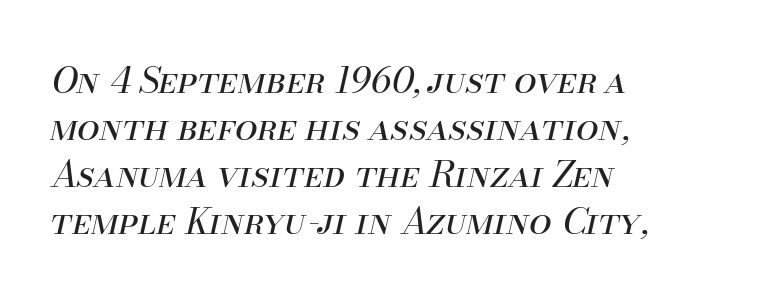
The image shows 36 px regular-weight type, italic (leaning right); set left-aligned, normal line spacing (1.31x), normal letter spacing, not underlined; medium stroke contrast and a small x-height.
